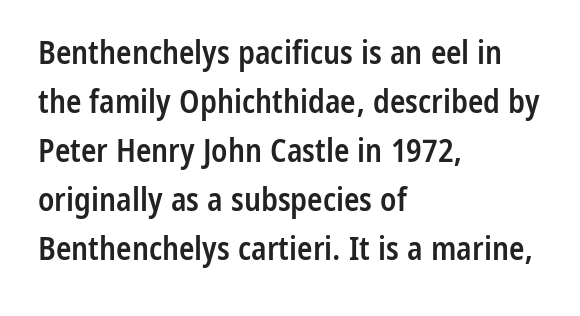
The letters are semibold — heavier than regular but short of a full bold. Varying glyph widths throughout — classic text-font behaviour. The ragged edge is on the right, which tells us the setting is flush left. These lines keep a tight, regular rhythm from letter to letter. The space directly below the letters is spotless.
